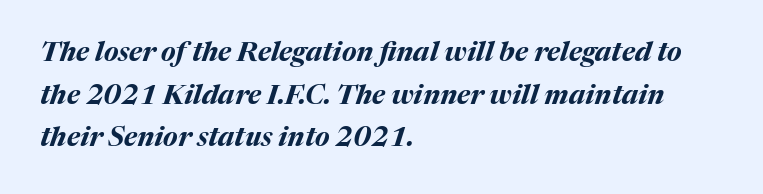
{"italic": "yes", "lean": "right", "slant_degrees": 17, "bold": "yes", "underline": "no", "align": "left", "line_spacing": "normal", "line_spacing_ratio": 1.58, "letter_spacing": "normal", "letter_spacing_em": 0.0, "glyph_px": 27}
